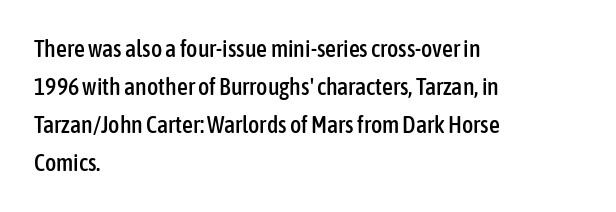
Q: Is the text italic (slanted)? A: No, it is upright.
Q: Is the text underlined? A: No.
Q: How is the paragraph aligned? A: Left-aligned.
Q: Is the spacing between letters normal or unusually wide? A: Normal.
Q: Is the spacing between lines tight, normal or loose? A: Normal.
